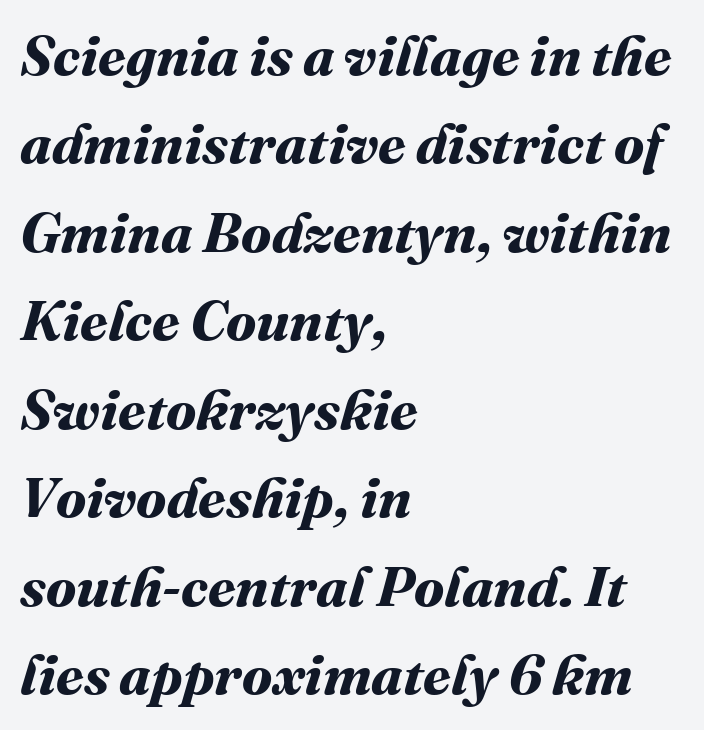
Q: Is the text bold? A: Yes.
Q: Is the text underlined? A: No.
Q: How is the paragraph aligned? A: Left-aligned.
Q: Is the spacing between letters normal or unusually wide? A: Normal.
Q: Is the spacing between lines tight, normal or loose? A: Normal.
Q: Width (condensed, normal, or wide)? A: Normal.
Q: Stroke contrast? A: Medium.
Q: x-height? A: Medium.
Q: Monospaced? A: No.
